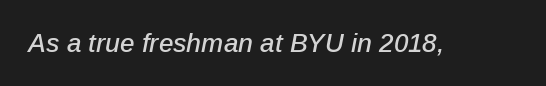
Q: Is the text italic (slanted)? A: Yes, it leans right by about 12 degrees.
Q: Is the text underlined? A: No.
Q: Is the spacing between letters normal or unusually wide? A: Normal.
